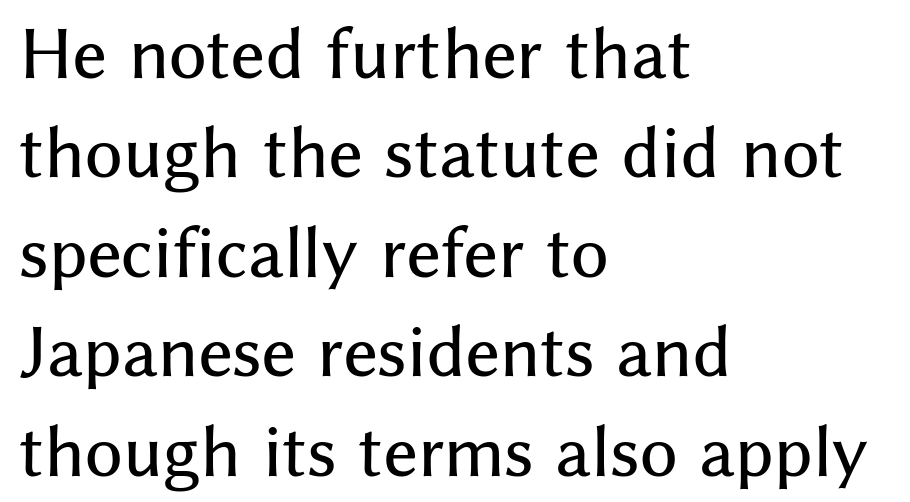
{"serif": "no", "italic": "no", "width": "normal", "stroke_contrast": "medium", "x_height": "medium", "monospaced": "no", "underline": "no", "align": "left", "line_spacing": "normal", "line_spacing_ratio": 1.53, "letter_spacing": "normal", "letter_spacing_em": 0.0, "glyph_px": 65}
